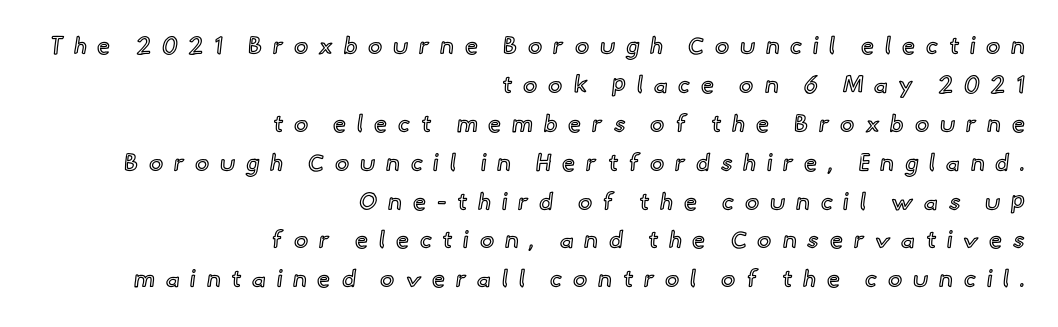
The area under the type is left untouched. The space between consecutive lines is moderate. The horizontal fit of the characters is loose and conspicuously gappy.
